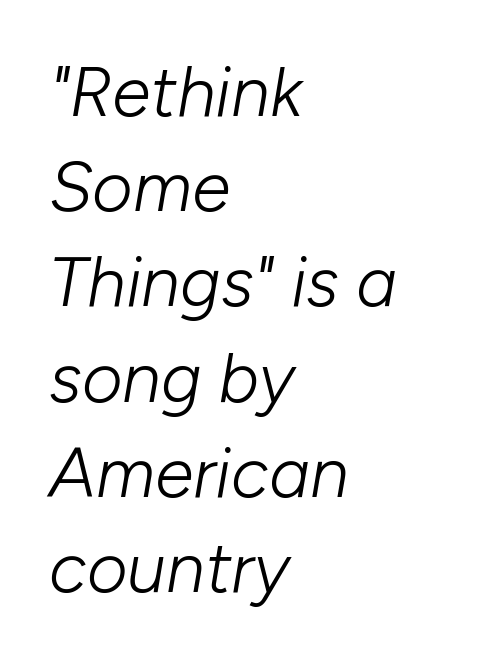
Spacing verdict: proportional, widths tailored to each character. Compared with typical paragraphs, the rows here are spaced about the same. Each row of text sits above clean, open space. The typeface has the unassuming heft of standard copy or less. Inter-character spacing is left at the font's built-in metrics.
